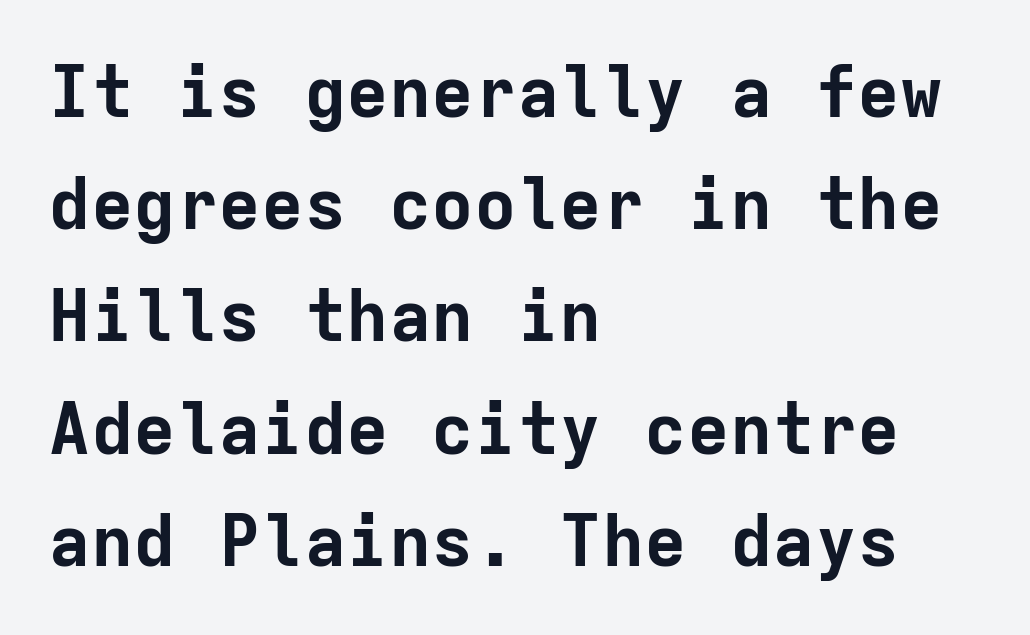
The image shows 71 px bold sans-serif type, upright, monospaced; set left-aligned, normal line spacing (1.58x), normal letter spacing, not underlined; low stroke contrast and a medium x-height.
